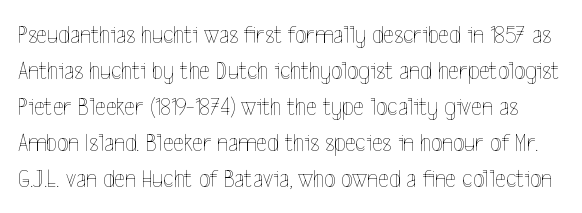
Summary of weight: not heavy and not bold. Just letters on the line, the space beneath them empty. Default kerning and tracking; the words read as compact shapes. Notice how descenders clear the ascenders below comfortably — that's standard leading. The typography opts for an upright posture over an oblique one.
